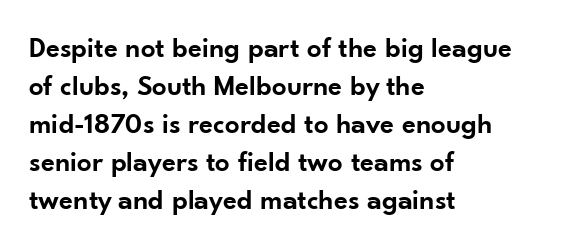
Q: Is the text bold? A: Semi-bold.
Q: Is the text italic (slanted)? A: No, it is upright.
Q: Is the typeface a serif or a sans-serif typeface? A: Sans-serif.
Q: Is the text underlined? A: No.
Q: How is the paragraph aligned? A: Left-aligned.
Q: Is the spacing between letters normal or unusually wide? A: Normal.
Q: Is the spacing between lines tight, normal or loose? A: Normal.
Q: Width (condensed, normal, or wide)? A: Normal.
Q: Stroke contrast? A: Low.
Q: x-height? A: Small.
Q: Monospaced? A: No.
